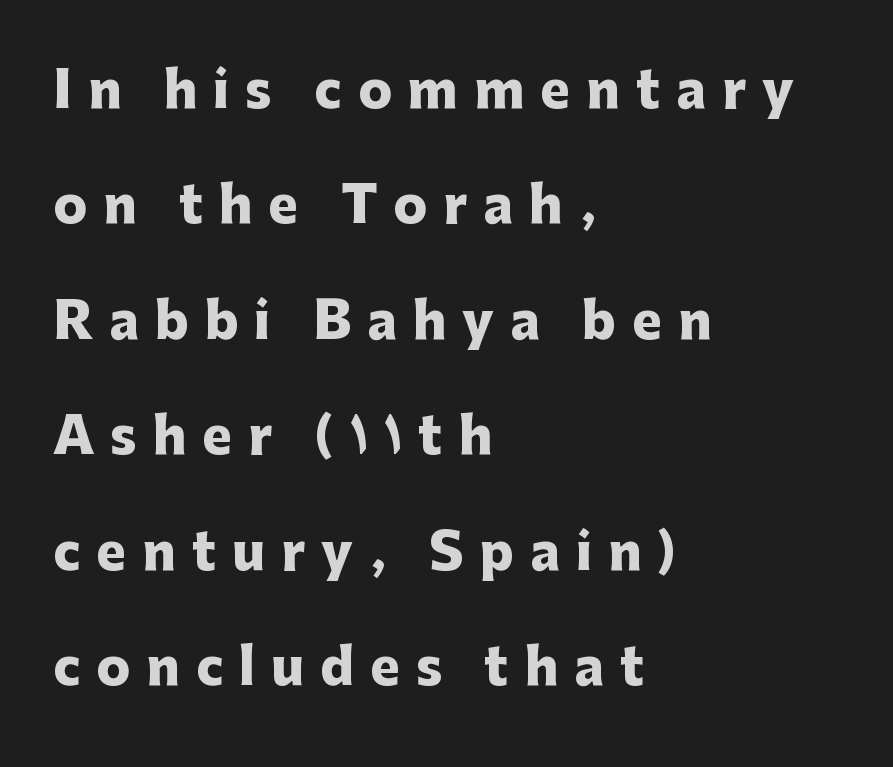
The image shows 50 px heavy sans-serif type, upright; set left-aligned, loose line spacing (2.31x), unusually wide letter spacing (+0.32 em), not underlined; low stroke contrast and a medium x-height.
